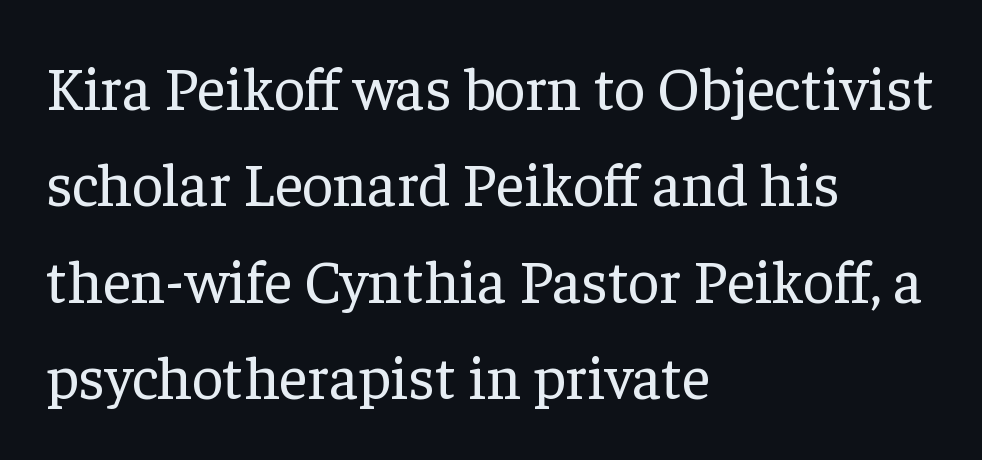
The image shows 61 px regular-weight serif type, upright; set left-aligned, normal line spacing (1.58x), normal letter spacing, not underlined; low stroke contrast and a medium x-height.
